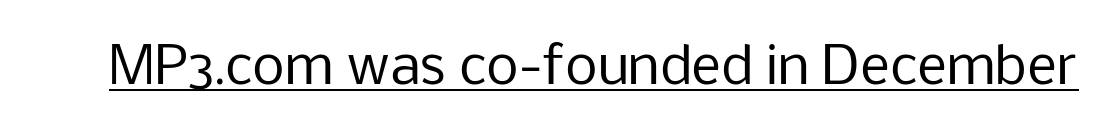
The image shows 52 px regular-weight sans-serif type, upright; set normal letter spacing, underlined; low stroke contrast and a medium x-height.
